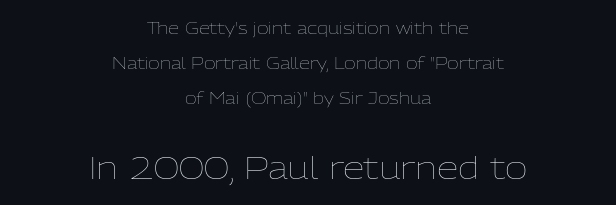
Q: Is the text bold? A: No.
Q: Is the text italic (slanted)? A: No, it is upright.
Q: Is the text underlined? A: No.
Q: How is the paragraph aligned? A: Centered.
Q: Is the spacing between letters normal or unusually wide? A: Normal.
Q: Is the spacing between lines tight, normal or loose? A: Loose.
Q: Which block of text is set in a larger size, the first (top) or the second (bottom)? A: The second (bottom) one.
Q: Width (condensed, normal, or wide)? A: Normal.
Q: Stroke contrast? A: Low.
Q: x-height? A: Medium.
Q: Monospaced? A: No.
